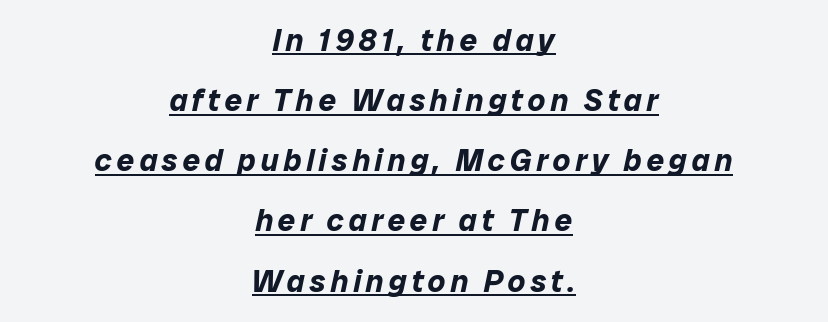
{"italic": "yes", "lean": "right", "slant_degrees": 12, "bold": "yes", "weight": "bold", "width": "normal", "stroke_contrast": "low", "x_height": "medium", "monospaced": "no", "underline": "yes", "align": "center", "line_spacing": "loose", "line_spacing_ratio": 1.94, "glyph_px": 31}
